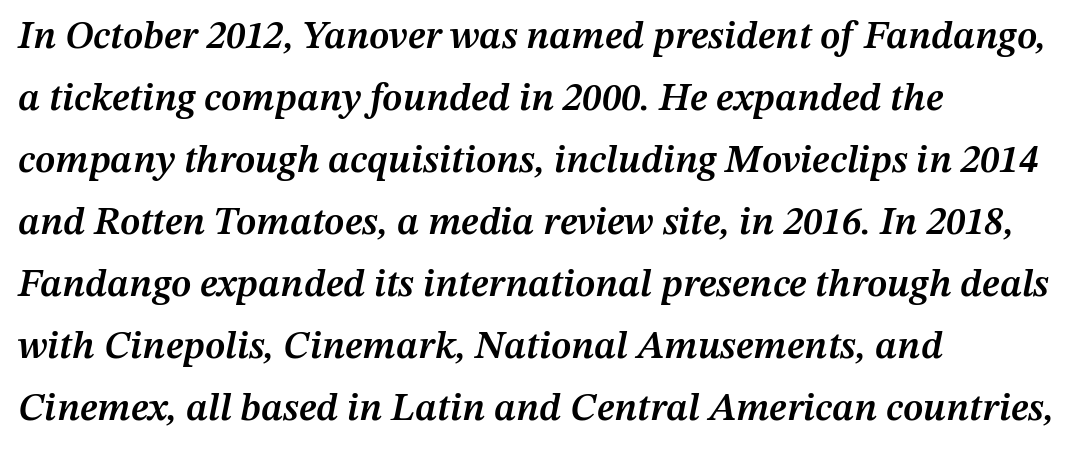
{"italic": "yes", "lean": "right", "slant_degrees": 12, "bold": "semi", "weight": "semibold", "width": "normal", "stroke_contrast": "medium", "x_height": "medium", "monospaced": "no", "underline": "no", "align": "left", "line_spacing": "normal", "line_spacing_ratio": 1.59, "letter_spacing": "normal", "letter_spacing_em": 0.0, "glyph_px": 39}
